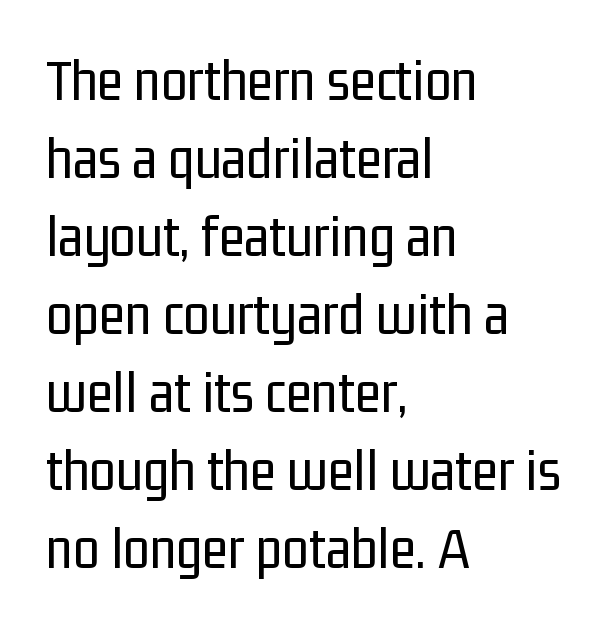
The image shows 60 px regular-weight, condensed sans-serif type, upright; set left-aligned, normal line spacing (1.3x), normal letter spacing, not underlined; low stroke contrast and a medium x-height.
